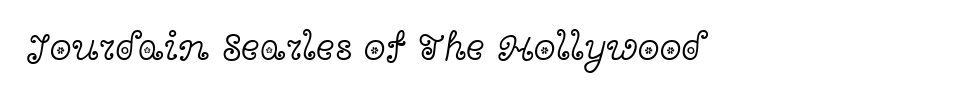
{"serif": "yes", "italic": "no", "bold": "no", "weight": "light", "width": "wide", "x_height": "medium", "monospaced": "no", "underline": "no", "letter_spacing": "normal", "letter_spacing_em": 0.0, "glyph_px": 40}
